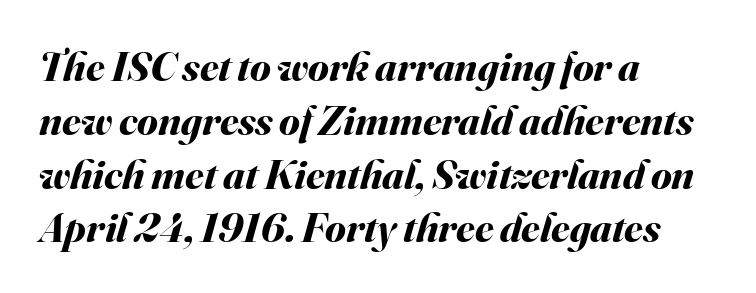
Q: Is the text bold? A: Yes.
Q: Is the text italic (slanted)? A: Yes, it leans right by about 16 degrees.
Q: Is the text underlined? A: No.
Q: How is the paragraph aligned? A: Left-aligned.
Q: Is the spacing between letters normal or unusually wide? A: Normal.
Q: Is the spacing between lines tight, normal or loose? A: Normal.
Q: Width (condensed, normal, or wide)? A: Normal.
Q: Stroke contrast? A: Medium.
Q: x-height? A: Small.
Q: Monospaced? A: No.
